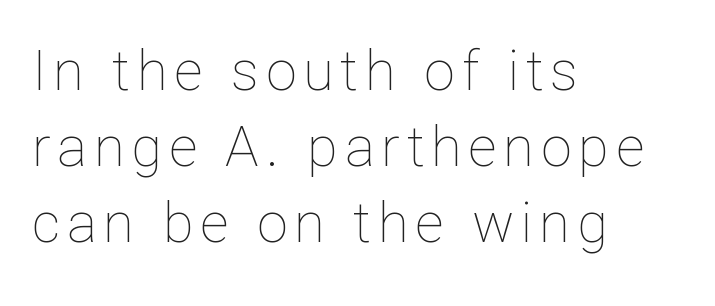
{"italic": "no", "bold": "no", "weight": "thin", "width": "normal", "stroke_contrast": "low", "x_height": "medium", "monospaced": "no", "underline": "no", "align": "left", "line_spacing": "normal", "line_spacing_ratio": 1.36, "glyph_px": 56}
